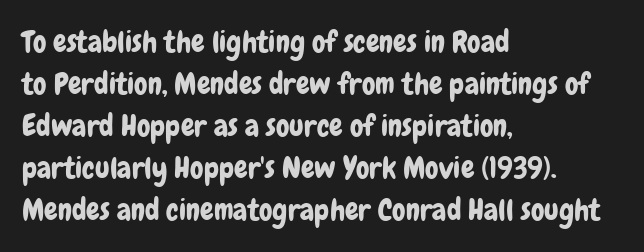
Q: Is the text italic (slanted)? A: No, it is upright.
Q: Is the typeface a serif or a sans-serif typeface? A: Sans-serif.
Q: Is the text underlined? A: No.
Q: How is the paragraph aligned? A: Left-aligned.
Q: Is the spacing between letters normal or unusually wide? A: Normal.
Q: Is the spacing between lines tight, normal or loose? A: Normal.
Q: Width (condensed, normal, or wide)? A: Condensed.
Q: Stroke contrast? A: Low.
Q: x-height? A: Medium.
Q: Monospaced? A: No.
